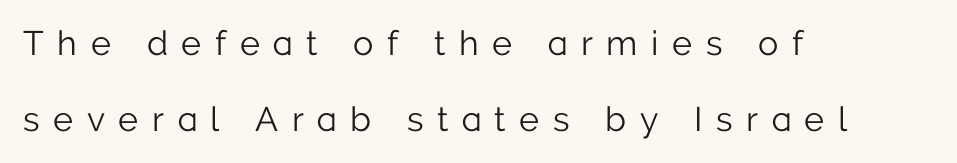
The vertical gap from one line to the next is large. The space beneath each line is pristine and unruled. The rendering uses natural spacing where letterforms have individual widths. These lines are composed in type without serifs.
